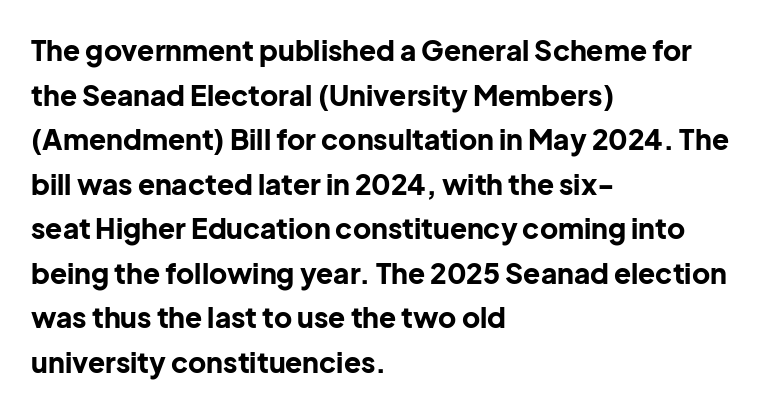
Q: Is the text bold? A: Yes.
Q: Is the text italic (slanted)? A: No, it is upright.
Q: Is the typeface a serif or a sans-serif typeface? A: Sans-serif.
Q: Is the text underlined? A: No.
Q: How is the paragraph aligned? A: Left-aligned.
Q: Is the spacing between letters normal or unusually wide? A: Normal.
Q: Is the spacing between lines tight, normal or loose? A: Normal.
Q: Width (condensed, normal, or wide)? A: Normal.
Q: Stroke contrast? A: Low.
Q: x-height? A: Medium.
Q: Monospaced? A: No.
